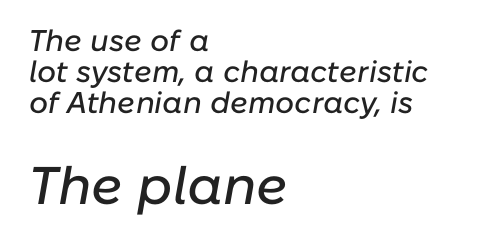
Underlining? Definitely not there. Larger block? The one below; the one above is distinctly smaller. Here the designer chose a conventional face with non-uniform glyph widths. This sample uses an oblique cut, with every glyph tilted off the vertical. The lines are packed closely together with very little leading.
